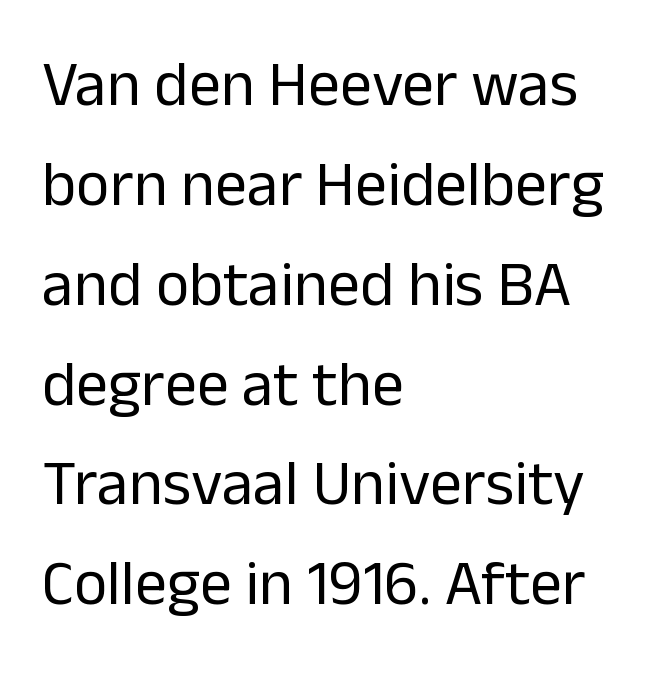
The image shows 64 px regular-weight sans-serif type, upright; set left-aligned, normal line spacing (1.56x), normal letter spacing, not underlined; low stroke contrast and a medium x-height.
